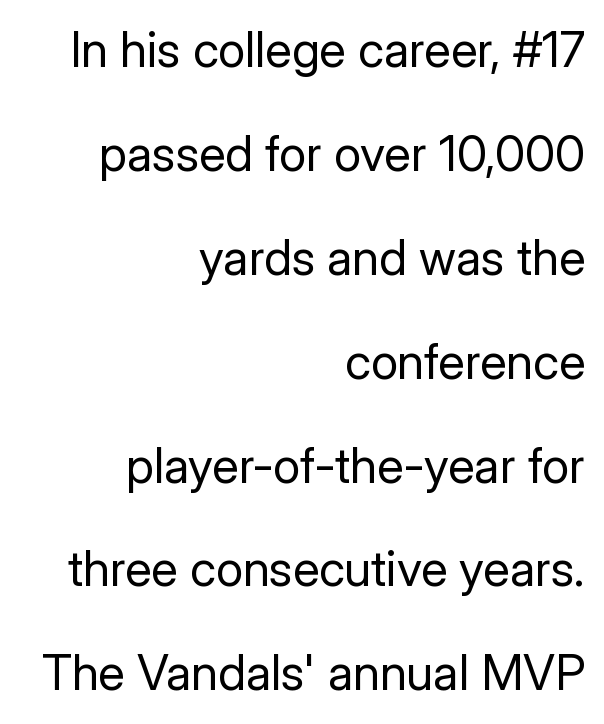
This is not heavy type; no bold has been used. Is this a fixed-width face? No — the glyphs have proportional, varying widths. The passage shown has conventional tracking throughout. Posture: straight, roman, zero tilt. Serifs: no, the terminals of the letterforms are clean.
